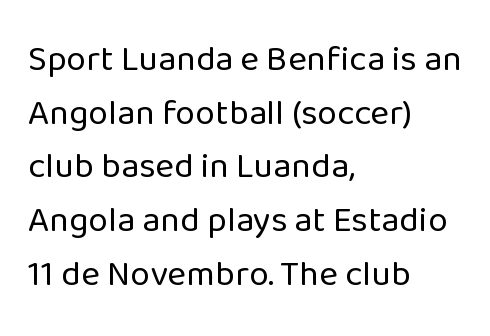
The space directly below the letters is spotless. Does the leading feel generous? No, just average. It's the straight-up-and-down kind of type. Is the type heavy? It reads as light-to-regular instead.
